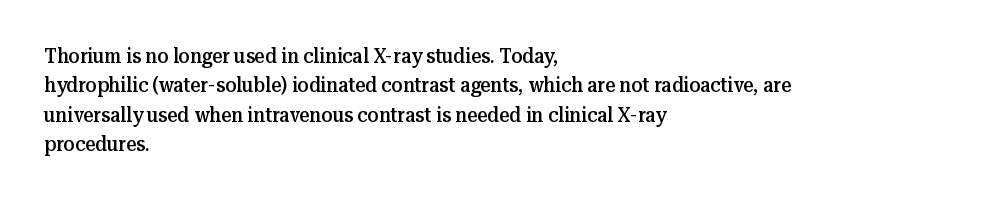
A bare baseline throughout the passage. Vertically, the passage feels balanced, rows spaced as you'd expect. Horizontal alignment here is leftward, the default for most running prose. Is the type bold? Partly — it's a semibold, heavier than regular but not fully bold.
